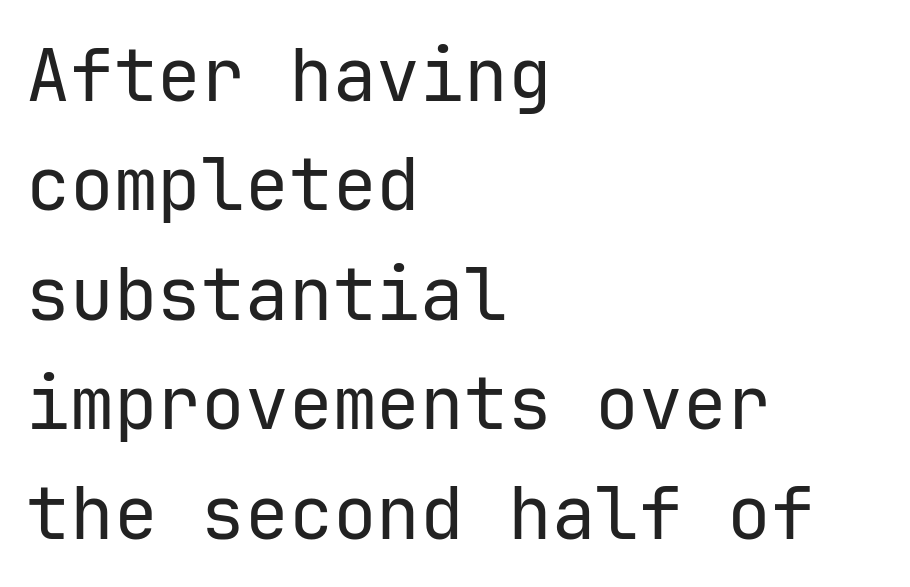
{"serif": "no", "italic": "no", "bold": "no", "weight": "regular", "width": "normal", "stroke_contrast": "low", "x_height": "medium", "monospaced": "yes", "underline": "no", "align": "left", "line_spacing": "normal", "line_spacing_ratio": 1.5, "letter_spacing": "normal", "letter_spacing_em": 0.0, "glyph_px": 73}
